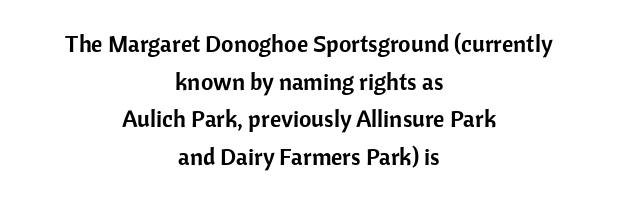
{"italic": "no", "underline": "no", "align": "center", "line_spacing": "normal", "line_spacing_ratio": 1.57, "letter_spacing": "normal", "letter_spacing_em": 0.0, "glyph_px": 24}
